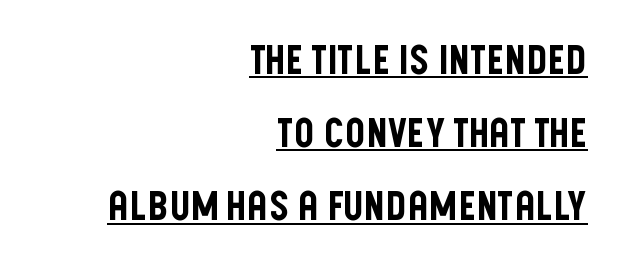
Character widths vary here, with narrow letters taking less room than wide ones. Italic: no, the glyphs are upright roman. The paragraph shown leans on its right margin. Typographically, this falls in the sans-serif category. Tracking value appears to be zero — textbook default spacing. Does a line run under the words? Yes, clearly.
